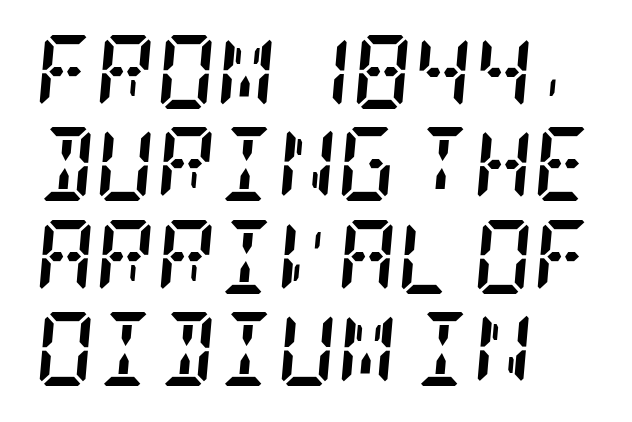
{"serif": "yes", "italic": "yes", "lean": "right", "slant_degrees": 5, "bold": "yes", "weight": "semibold", "width": "condensed", "stroke_contrast": "low", "x_height": "large", "underline": "no", "align": "left", "line_spacing": "normal", "line_spacing_ratio": 1.25, "letter_spacing": "normal", "letter_spacing_em": 0.0, "glyph_px": 74}
